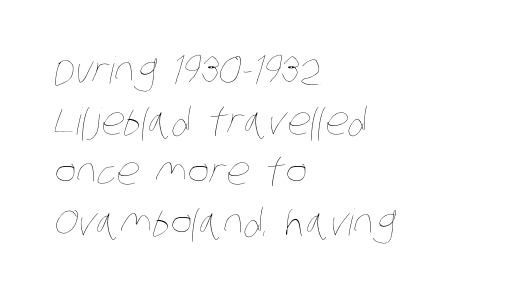
The image shows 37 px thin, condensed type; set left-aligned, normal line spacing (1.37x), normal letter spacing, not underlined; low stroke contrast and a large x-height.
